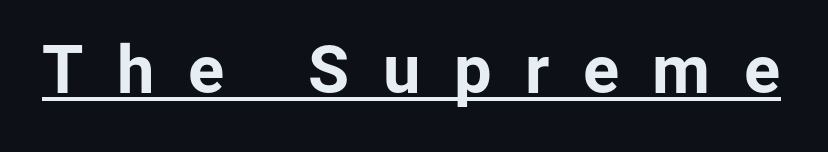
{"serif": "no", "italic": "no", "bold": "yes", "weight": "bold", "width": "normal", "stroke_contrast": "low", "x_height": "medium", "monospaced": "no", "underline": "yes", "letter_spacing": "wide", "letter_spacing_em": 0.5, "glyph_px": 67}
